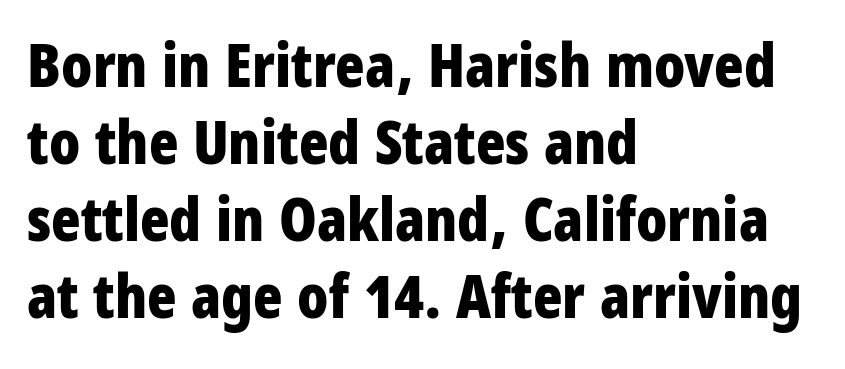
I'd call this a sans setting — the letters go barefoot. Proportional: the letters do not fall into vertical columns. This sample uses plain, unmodified letter spacing. A dark, heavy texture on the line: the type is bold. Line beginnings align vertically; line endings do not.
